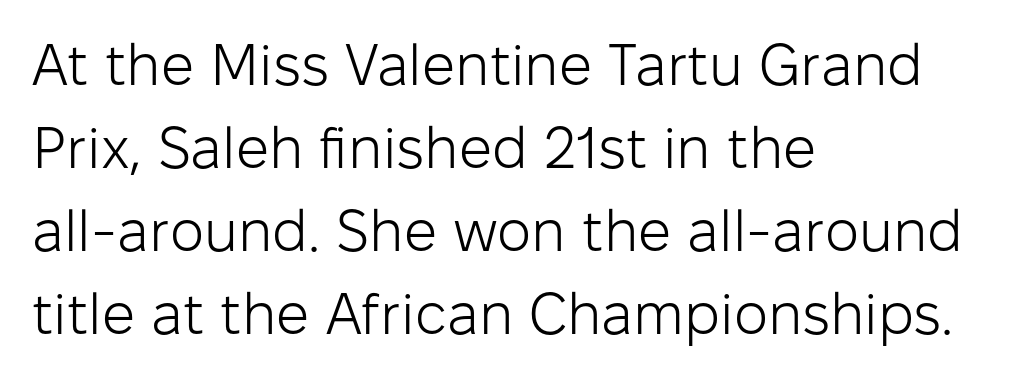
Bare-footed words on every line. Character widths vary here, with narrow letters taking less room than wide ones. The lines in this sample share a left origin and differ only in where they stop. Heft: none added — not bold. The letters stand straight up with perfectly vertical stems.
